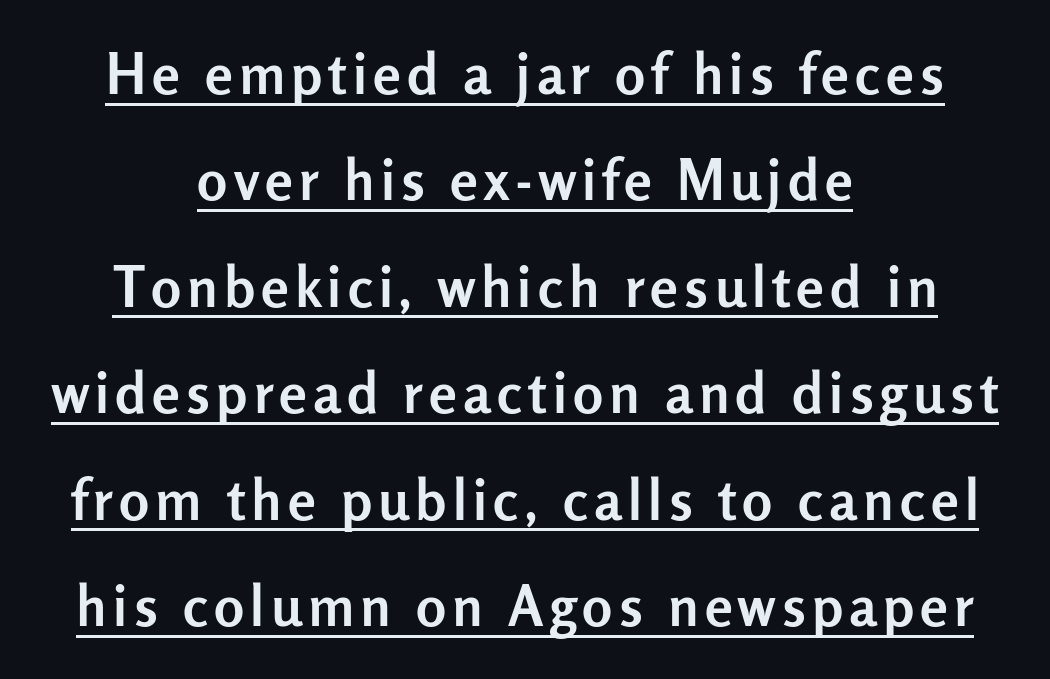
Q: Is the text bold? A: Yes.
Q: Is the text italic (slanted)? A: No, it is upright.
Q: Is the typeface a serif or a sans-serif typeface? A: Sans-serif.
Q: Is the text underlined? A: Yes.
Q: How is the paragraph aligned? A: Centered.
Q: Is the spacing between lines tight, normal or loose? A: Loose.
Q: Width (condensed, normal, or wide)? A: Normal.
Q: Stroke contrast? A: Low.
Q: x-height? A: Medium.
Q: Monospaced? A: No.
